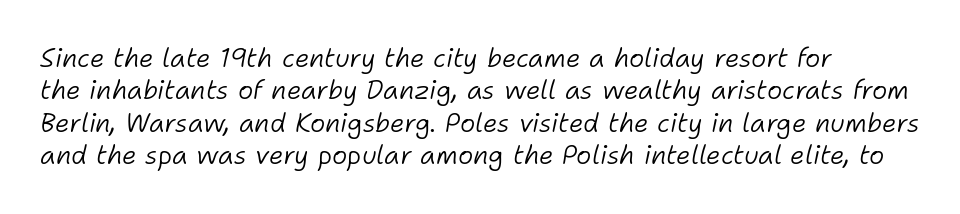
The image shows 26 px text type, italic (leaning right); set normal line spacing (1.25x), normal letter spacing, not underlined.
